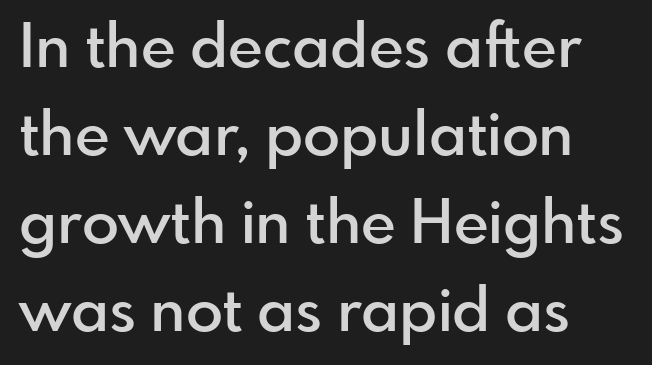
Q: Is the text bold? A: Semi-bold.
Q: Is the text italic (slanted)? A: No, it is upright.
Q: Is the typeface a serif or a sans-serif typeface? A: Sans-serif.
Q: Is the text underlined? A: No.
Q: How is the paragraph aligned? A: Left-aligned.
Q: Is the spacing between letters normal or unusually wide? A: Normal.
Q: Is the spacing between lines tight, normal or loose? A: Normal.
Q: Width (condensed, normal, or wide)? A: Normal.
Q: Stroke contrast? A: Low.
Q: x-height? A: Small.
Q: Monospaced? A: No.
